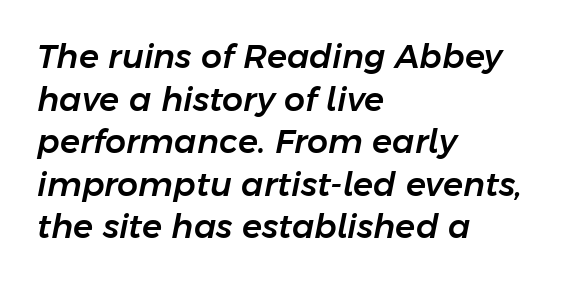
The image shows 33 px text type, italic (leaning right); set left-aligned, normal line spacing (1.29x), normal letter spacing, not underlined; low stroke contrast and a medium x-height.
